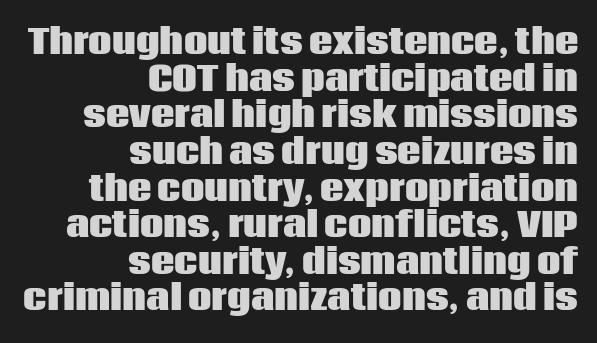
{"serif": "no", "italic": "no", "bold": "yes", "weight": "heavy", "width": "normal", "stroke_contrast": "low", "x_height": "large", "monospaced": "no", "underline": "no", "align": "right", "line_spacing": "tight", "line_spacing_ratio": 1.11, "letter_spacing": "normal", "letter_spacing_em": 0.0, "glyph_px": 33}
